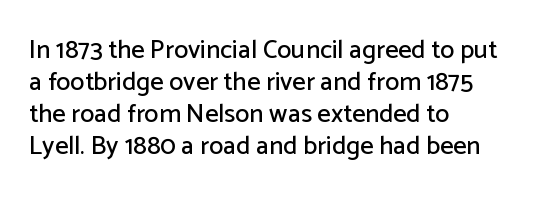
Standard letterfit; no display-style spreading of the glyphs. The string is rendered with underlining switched off. Compared with a centered layout, this one pins lines to the left instead. Vertical strokes here are truly vertical.
